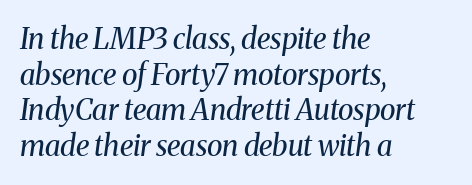
{"serif": "yes", "italic": "yes", "lean": "right", "slant_degrees": 8, "bold": "no", "weight": "regular", "width": "normal", "stroke_contrast": "medium", "x_height": "medium", "monospaced": "no", "underline": "no", "align": "left", "line_spacing_ratio": 1.23, "letter_spacing": "normal", "letter_spacing_em": 0.0, "glyph_px": 29}
